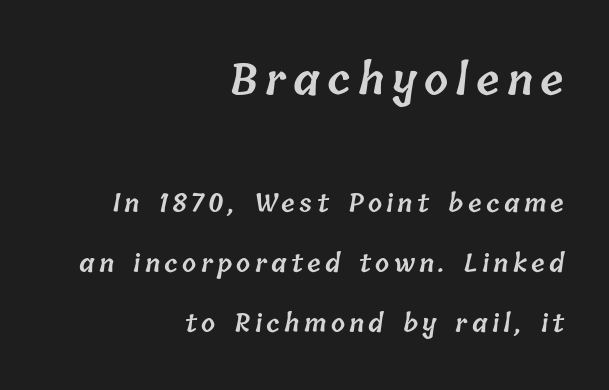
The image shows 43 px semibold type; set right-aligned, loose line spacing (2.4x), not underlined; the first (top) block is 1.72x larger; low stroke contrast and a medium x-height.
